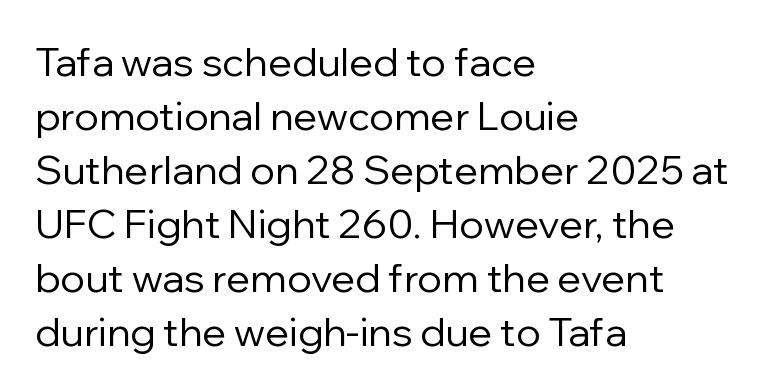
Each word holds together tightly as a unit, with standard inter-letter gaps. The rendering uses natural spacing where letterforms have individual widths. No chunkiness to these letters — they're not bold. This sample is left-justified, so line endings fall wherever the words run out.
